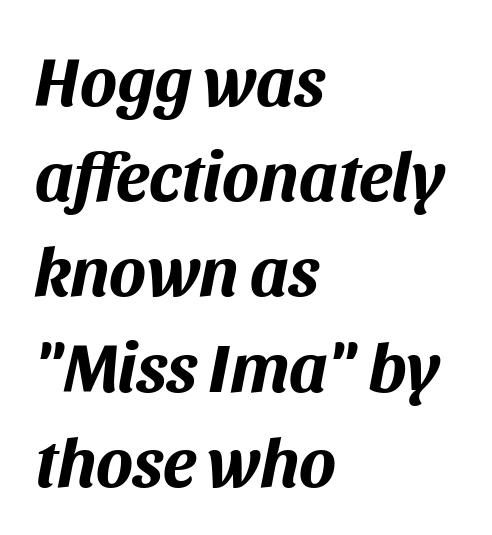
Q: Is the text bold? A: Yes.
Q: Is the text italic (slanted)? A: Yes, it leans right by about 11 degrees.
Q: Is the text underlined? A: No.
Q: How is the paragraph aligned? A: Left-aligned.
Q: Is the spacing between letters normal or unusually wide? A: Normal.
Q: Is the spacing between lines tight, normal or loose? A: Normal.
Q: Width (condensed, normal, or wide)? A: Normal.
Q: Stroke contrast? A: Medium.
Q: x-height? A: Large.
Q: Monospaced? A: No.
